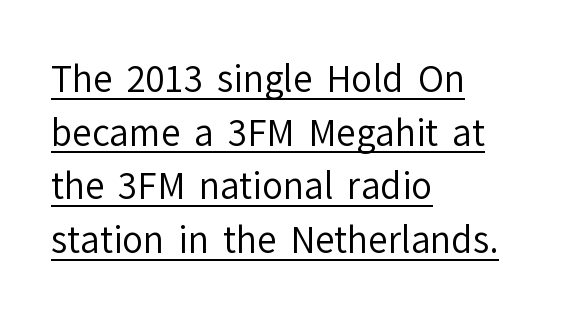
{"serif": "no", "italic": "no", "bold": "no", "weight": "regular", "width": "normal", "stroke_contrast": "low", "x_height": "medium", "monospaced": "no", "underline": "yes", "align": "left", "line_spacing": "normal", "line_spacing_ratio": 1.53, "letter_spacing": "normal", "letter_spacing_em": 0.0, "glyph_px": 35}
